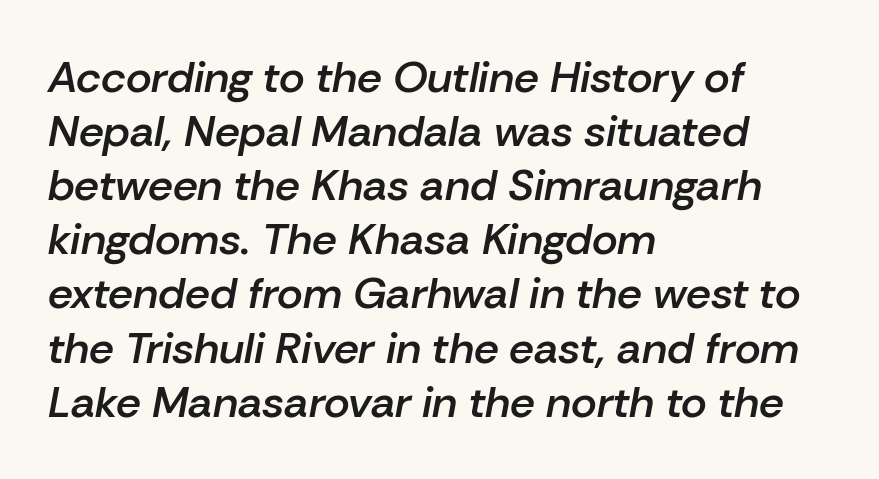
Q: Is the text bold? A: Semi-bold.
Q: Is the text italic (slanted)? A: Yes, it leans right by about 10 degrees.
Q: Is the text underlined? A: No.
Q: How is the paragraph aligned? A: Left-aligned.
Q: Is the spacing between letters normal or unusually wide? A: Normal.
Q: Width (condensed, normal, or wide)? A: Normal.
Q: Stroke contrast? A: Low.
Q: x-height? A: Medium.
Q: Monospaced? A: No.
